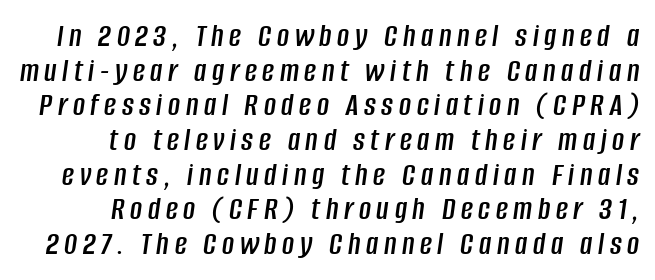
Rows of type sit shoulder to shoulder in the vertical direction. The axis of the letterforms is tilted away from vertical. Nobody drew a line under any word here. You could not count columns in this text — the font is proportionally spaced.
